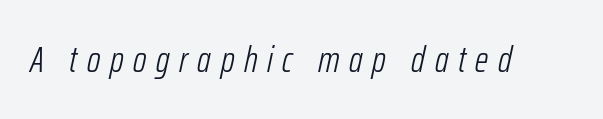
This sample has the flowing, uneven cadence of proportional lettering. Weight: in the light-to-regular range. Honestly, the letter spacing is so wide it's the main thing you notice. The words here are not underlined. The specimen reads as italic at a glance.
